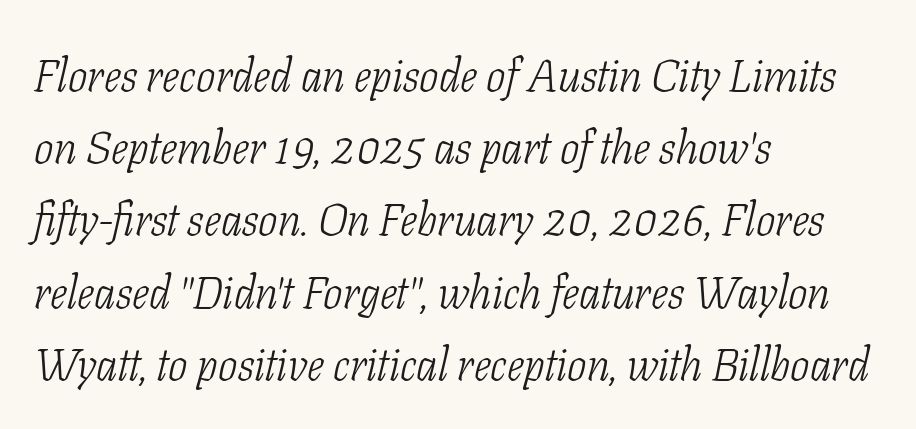
{"serif": "yes", "italic": "yes", "lean": "right", "slant_degrees": 11, "bold": "no", "weight": "light", "width": "condensed", "stroke_contrast": "low", "x_height": "medium", "monospaced": "no", "underline": "no", "align": "left", "line_spacing": "normal", "line_spacing_ratio": 1.57, "letter_spacing": "normal", "letter_spacing_em": 0.0, "glyph_px": 46}
